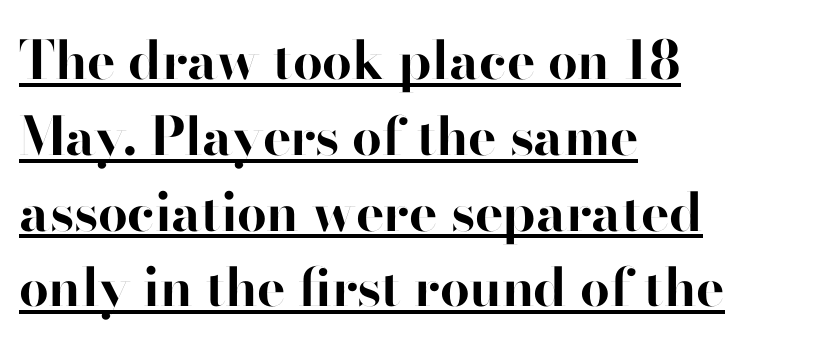
Q: Is the text bold? A: Yes.
Q: Is the text italic (slanted)? A: No, it is upright.
Q: Is the typeface a serif or a sans-serif typeface? A: Sans-serif.
Q: Is the text underlined? A: Yes.
Q: How is the paragraph aligned? A: Left-aligned.
Q: Is the spacing between letters normal or unusually wide? A: Normal.
Q: Is the spacing between lines tight, normal or loose? A: Normal.
Q: Width (condensed, normal, or wide)? A: Normal.
Q: Stroke contrast? A: High.
Q: x-height? A: Small.
Q: Monospaced? A: No.
